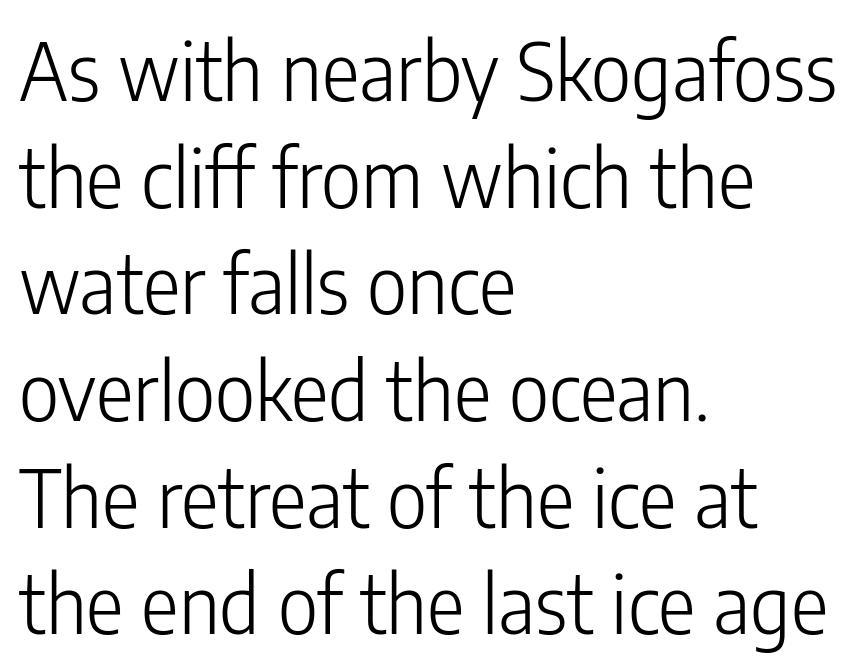
{"serif": "no", "italic": "no", "bold": "no", "weight": "light", "width": "condensed", "stroke_contrast": "low", "x_height": "medium", "monospaced": "no", "underline": "no", "align": "left", "line_spacing": "normal", "line_spacing_ratio": 1.35, "letter_spacing": "normal", "letter_spacing_em": 0.0, "glyph_px": 79}
